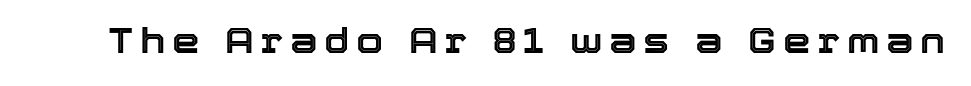
Clear beneath every line of the passage. This is the regular roman posture of the typeface. Is this a fixed-width face? No — the glyphs have proportional, varying widths.
